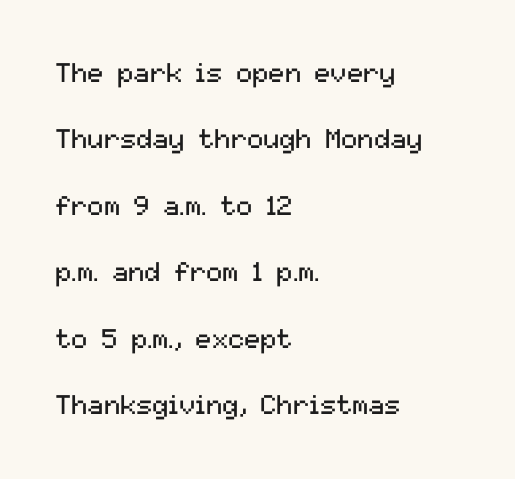
These lines were composed using upright roman letters. In terms of letterspacing, this is plain default setting. The paragraph has a hard left edge and a soft right edge. Baseline-to-baseline distance is far greater than the letter height. Decoration check: the copy has no underline. These glyphs show unthickened strokes, regular width or finer.
